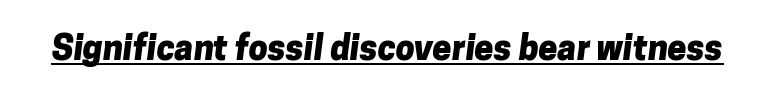
{"serif": "no", "bold": "yes", "weight": "heavy", "width": "normal", "stroke_contrast": "low", "x_height": "medium", "monospaced": "no", "underline": "yes", "letter_spacing": "normal", "letter_spacing_em": 0.0, "glyph_px": 34}
